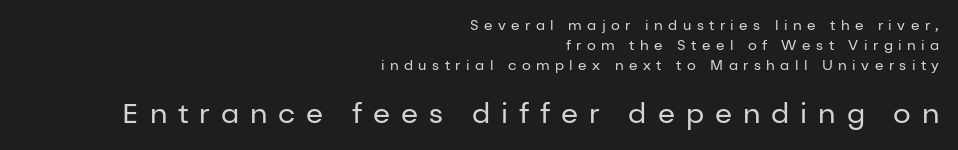
{"serif": "no", "italic": "no", "bold": "no", "weight": "regular", "width": "normal", "stroke_contrast": "low", "x_height": "medium", "monospaced": "no", "underline": "no", "align": "right", "line_spacing": "normal", "line_spacing_ratio": 1.42, "letter_spacing": "wide", "letter_spacing_em": 0.39, "larger_block": "second", "size_ratio": 2.0, "glyph_px": 28}
